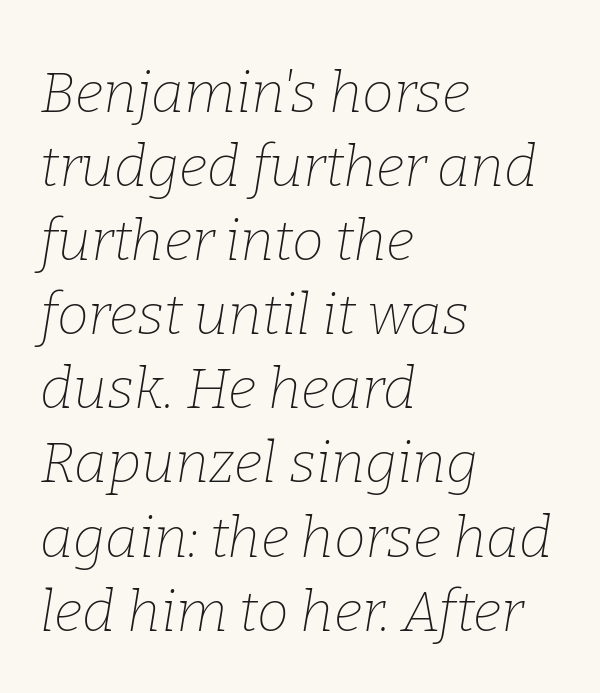
Q: Is the text bold? A: No.
Q: Is the text italic (slanted)? A: Yes, it leans right by about 9 degrees.
Q: Is the typeface a serif or a sans-serif typeface? A: Serif.
Q: Is the text underlined? A: No.
Q: How is the paragraph aligned? A: Left-aligned.
Q: Is the spacing between letters normal or unusually wide? A: Normal.
Q: Is the spacing between lines tight, normal or loose? A: Normal.
Q: Width (condensed, normal, or wide)? A: Normal.
Q: Stroke contrast? A: Low.
Q: x-height? A: Medium.
Q: Monospaced? A: No.
